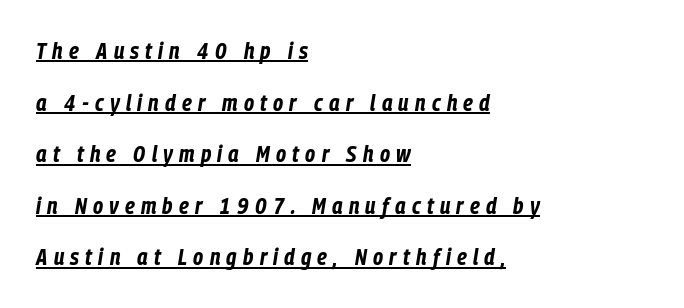
{"italic": "yes", "lean": "right", "slant_degrees": 9, "bold": "yes", "underline": "yes", "align": "left", "line_spacing": "loose", "line_spacing_ratio": 2.24, "letter_spacing": "wide", "letter_spacing_em": 0.27, "glyph_px": 23}
